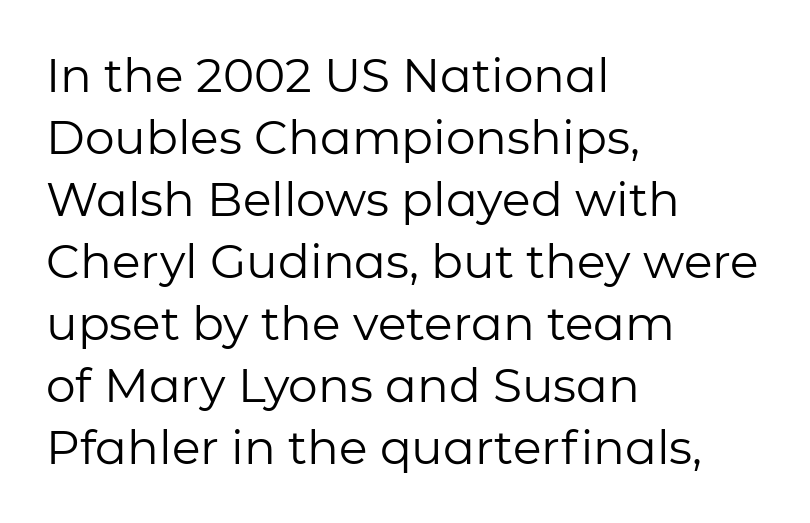
The font sits on the lighter half of the weight spectrum, regular included. The rag falls on the right side of this text block. Proportional: the letters do not fall into vertical columns. Observe the ordinary spacing: letters are neighbours, not strangers. The type sits square on the baseline with zero lean.
